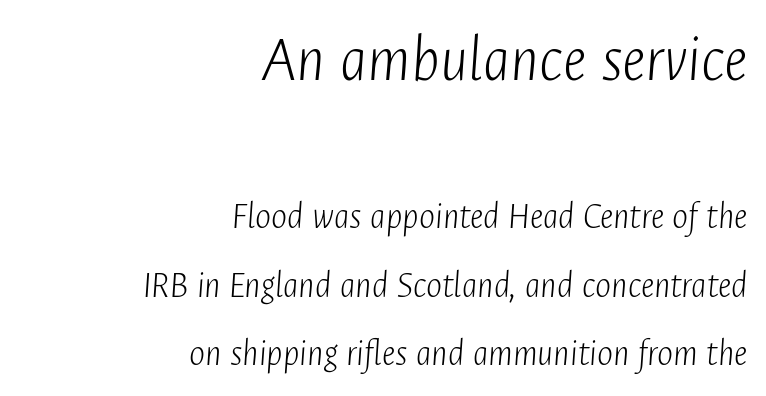
Q: Is the text bold? A: No.
Q: Is the text italic (slanted)? A: Yes, it leans right by about 4 degrees.
Q: Is the text underlined? A: No.
Q: How is the paragraph aligned? A: Right-aligned.
Q: Is the spacing between letters normal or unusually wide? A: Normal.
Q: Which block of text is set in a larger size, the first (top) or the second (bottom)? A: The first (top) one.
Q: Width (condensed, normal, or wide)? A: Condensed.
Q: Stroke contrast? A: Low.
Q: x-height? A: Medium.
Q: Monospaced? A: No.
